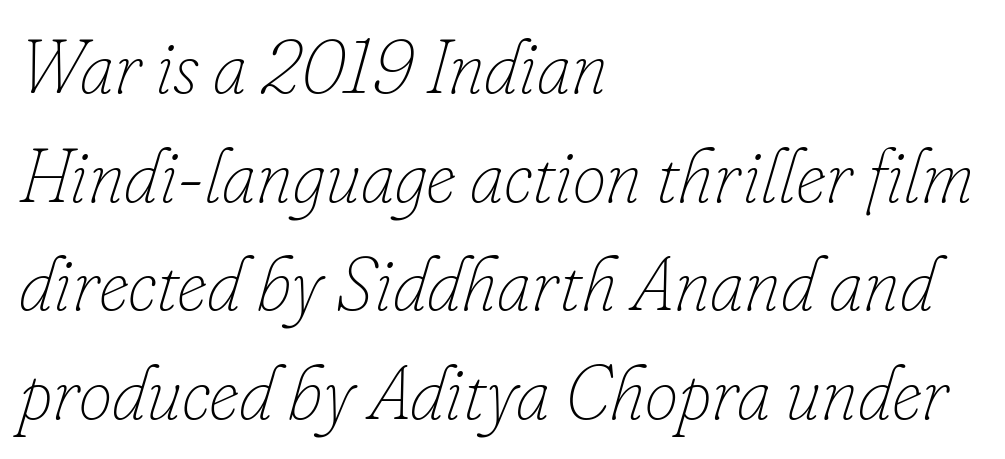
{"italic": "yes", "lean": "right", "slant_degrees": 16, "bold": "no", "weight": "thin", "width": "normal", "stroke_contrast": "low", "x_height": "small", "monospaced": "no", "underline": "no", "align": "left", "line_spacing": "normal", "line_spacing_ratio": 1.45, "letter_spacing": "normal", "letter_spacing_em": 0.0, "glyph_px": 75}
